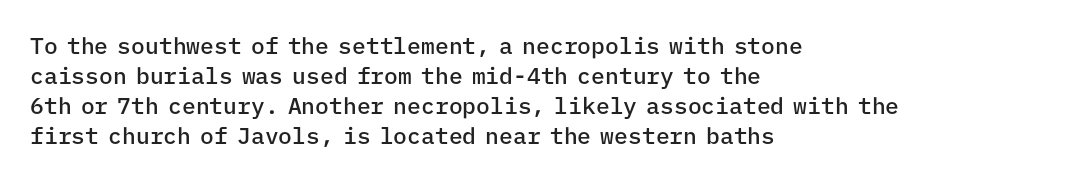
{"italic": "no", "bold": "semi", "underline": "no", "align": "left", "line_spacing": "normal", "line_spacing_ratio": 1.3, "letter_spacing": "normal", "letter_spacing_em": 0.0, "glyph_px": 23}
